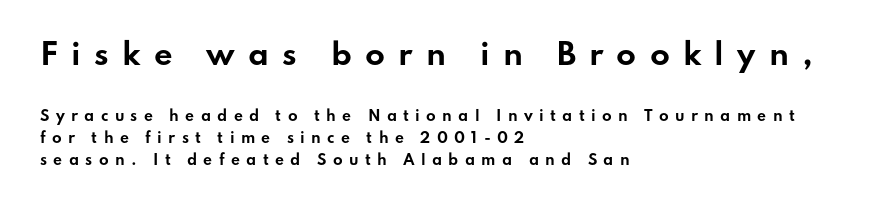
{"serif": "no", "italic": "no", "bold": "yes", "weight": "bold", "width": "wide", "stroke_contrast": "low", "x_height": "small", "monospaced": "no", "underline": "no", "align": "left", "line_spacing": "normal", "line_spacing_ratio": 1.55, "letter_spacing": "wide", "letter_spacing_em": 0.45, "larger_block": "first", "size_ratio": 2.07, "glyph_px": 29}
